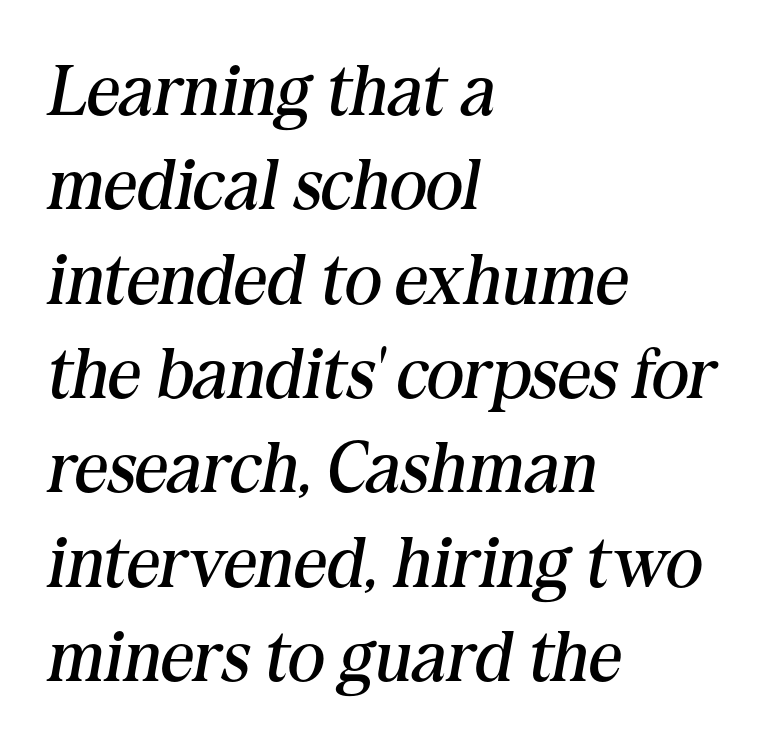
{"serif": "yes", "italic": "yes", "lean": "right", "slant_degrees": 10, "bold": "no", "weight": "regular", "width": "normal", "stroke_contrast": "medium", "x_height": "medium", "monospaced": "no", "underline": "no", "align": "left", "line_spacing": "normal", "line_spacing_ratio": 1.31, "letter_spacing": "normal", "letter_spacing_em": 0.0, "glyph_px": 72}
